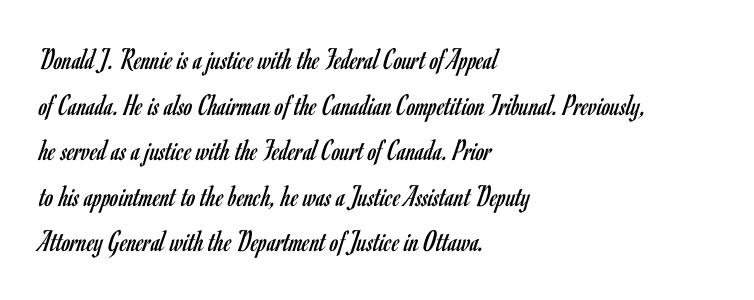
{"serif": "no", "bold": "no", "weight": "regular", "width": "condensed", "stroke_contrast": "low", "x_height": "small", "monospaced": "no", "underline": "no", "align": "left", "line_spacing": "normal", "line_spacing_ratio": 1.47, "letter_spacing": "normal", "letter_spacing_em": 0.0, "glyph_px": 31}
